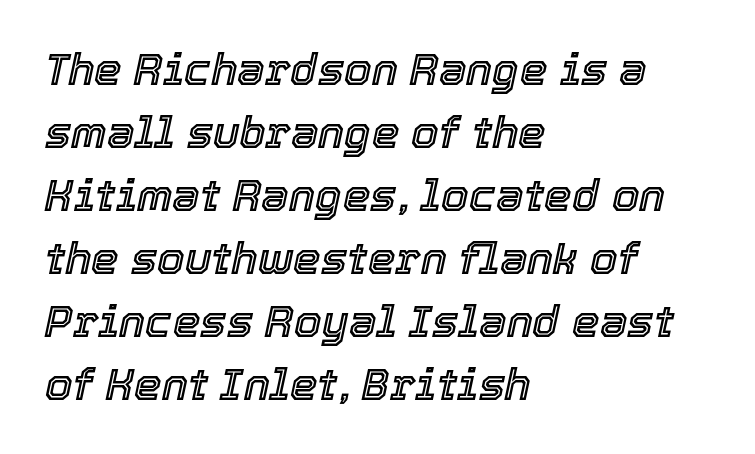
The image shows 44 px text type, italic (leaning right); set left-aligned, normal line spacing (1.43x), normal letter spacing, not underlined; a medium x-height.
